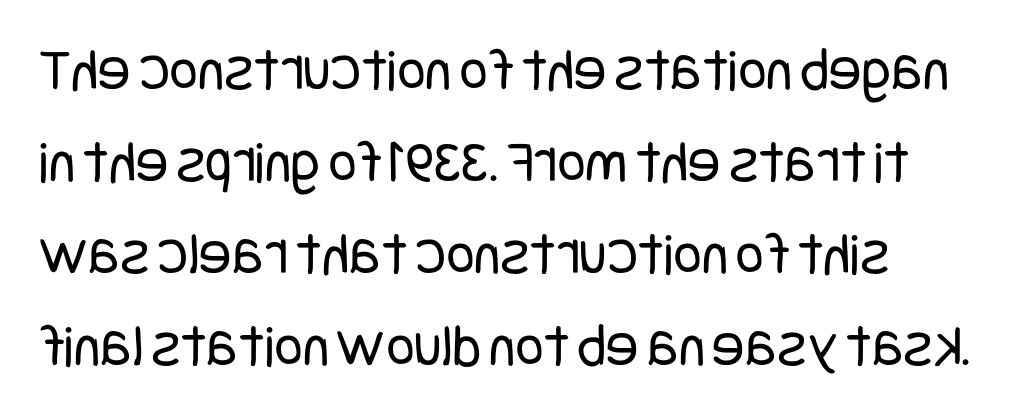
Q: Is the text bold? A: No.
Q: Is the text italic (slanted)? A: No, it is upright.
Q: Is the typeface a serif or a sans-serif typeface? A: Sans-serif.
Q: Is the text underlined? A: No.
Q: Is the spacing between letters normal or unusually wide? A: Normal.
Q: Is the spacing between lines tight, normal or loose? A: Normal.
Q: Width (condensed, normal, or wide)? A: Condensed.
Q: Stroke contrast? A: Low.
Q: x-height? A: Large.
